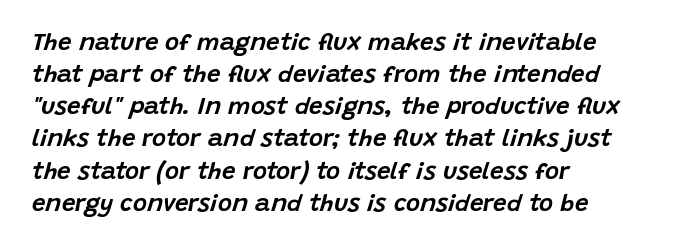
A classic flush-left, rag-right setting is used for this passage. Would a proofreader flag this as italicized? Yes. Glyph-to-glyph distance matches everyday printed text. Decoration check: the copy has no underline. The lines sit at an ordinary, default distance from one another.
